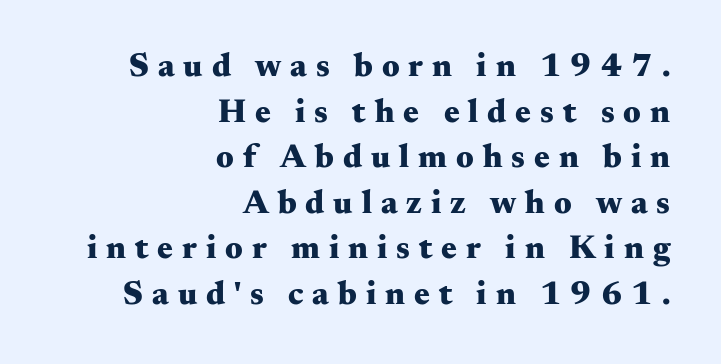
Do the characters align in a grid? No, the font is proportional. The passage shown is typeset with a serif family. Words appear elongated and porous because spacing is wide. A normal amount of white space separates one row of letters from the next.
